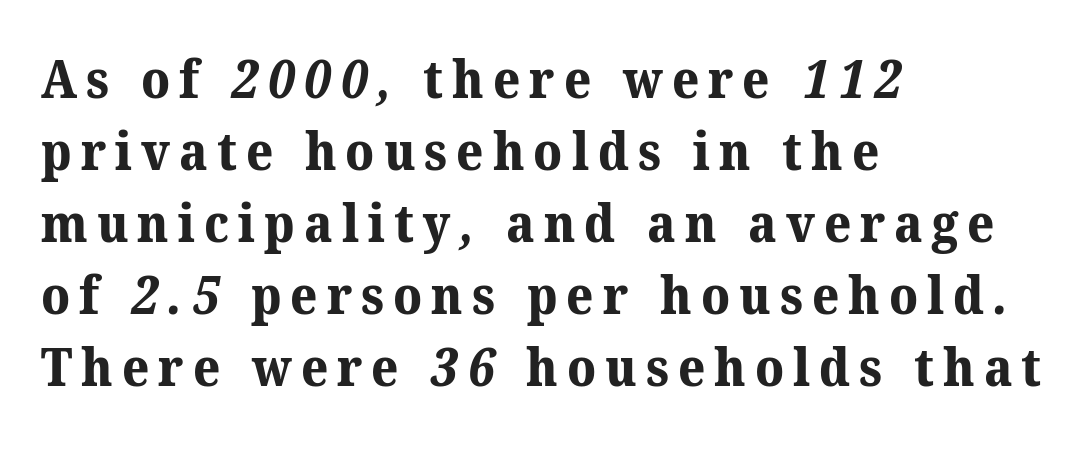
Q: Is the text bold? A: Yes.
Q: Is the typeface a serif or a sans-serif typeface? A: Serif.
Q: Is the text underlined? A: No.
Q: How is the paragraph aligned? A: Left-aligned.
Q: Is the spacing between lines tight, normal or loose? A: Normal.
Q: Width (condensed, normal, or wide)? A: Normal.
Q: Stroke contrast? A: Medium.
Q: x-height? A: Medium.
Q: Monospaced? A: No.
